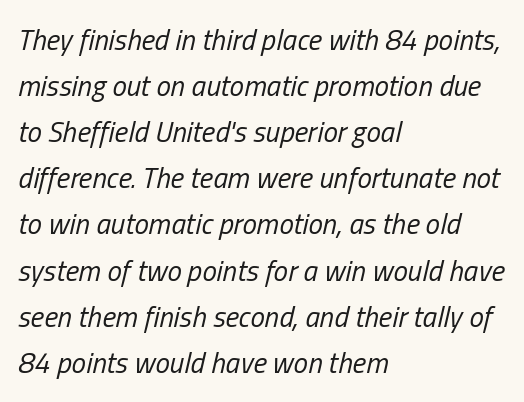
{"italic": "yes", "lean": "right", "slant_degrees": 13, "bold": "no", "weight": "regular", "width": "condensed", "stroke_contrast": "low", "x_height": "medium", "monospaced": "no", "underline": "no", "align": "left", "line_spacing": "normal", "line_spacing_ratio": 1.59, "letter_spacing": "normal", "letter_spacing_em": 0.0, "glyph_px": 29}
